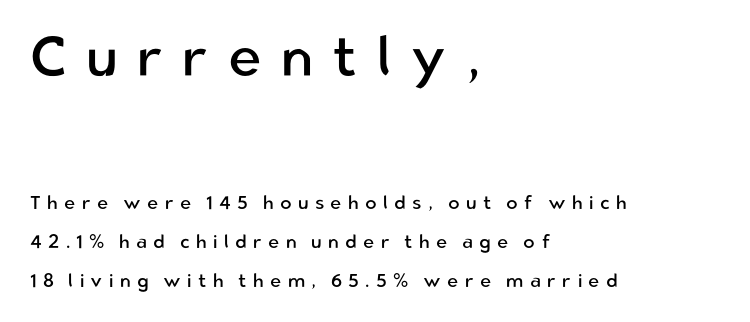
Descender tails drop into unmarked territory. Font category for this specimen: sans-serif. A typesetter would call this proportional, since set widths differ per character. The space between consecutive lines is lavish. Which of the two is more prominent by size? The first, at the top.
